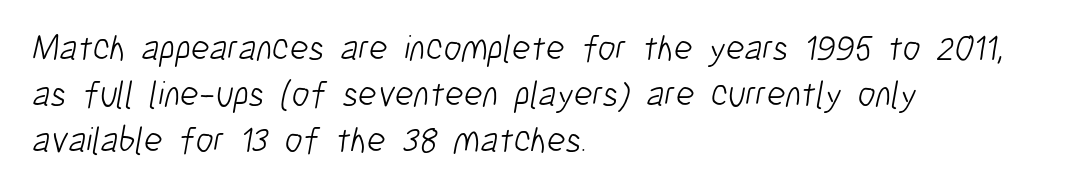
The image shows 36 px light, condensed sans-serif type; set left-aligned, normal line spacing (1.28x), normal letter spacing, not underlined; low stroke contrast and a medium x-height.
